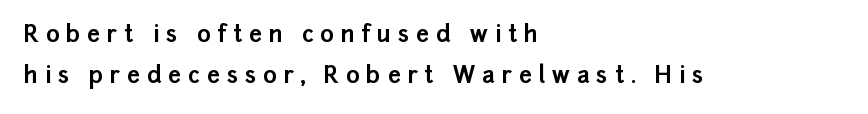
A roman cut, with each character standing at attention. The words here are not underlined. Alignment: flush left. How heavy is the stroke? Heavy — this is a bold. How are the letters spaced? Widely, with obvious added tracking.
